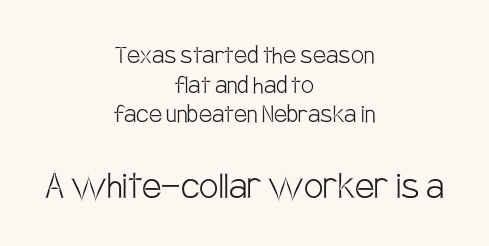
{"serif": "no", "italic": "no", "bold": "no", "weight": "light", "width": "condensed", "stroke_contrast": "low", "x_height": "large", "monospaced": "no", "underline": "no", "align": "center", "line_spacing": "tight", "line_spacing_ratio": 1.02, "letter_spacing": "normal", "letter_spacing_em": 0.0, "larger_block": "second", "size_ratio": 1.48, "glyph_px": 43}
